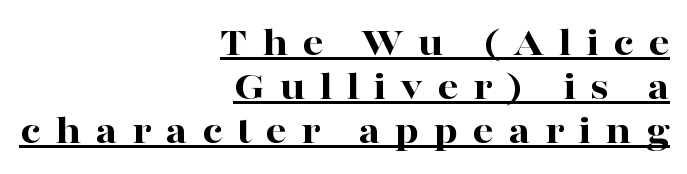
Q: Is the text bold? A: Yes.
Q: Is the text italic (slanted)? A: No, it is upright.
Q: Is the typeface a serif or a sans-serif typeface? A: Serif.
Q: Is the text underlined? A: Yes.
Q: How is the paragraph aligned? A: Right-aligned.
Q: Is the spacing between letters normal or unusually wide? A: Unusually wide.
Q: Is the spacing between lines tight, normal or loose? A: Tight.
Q: Width (condensed, normal, or wide)? A: Wide.
Q: Stroke contrast? A: High.
Q: x-height? A: Medium.
Q: Monospaced? A: No.
